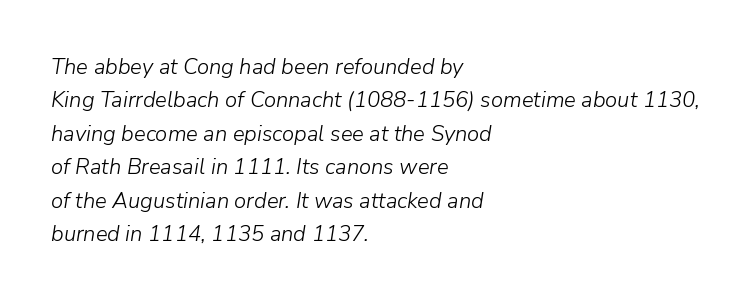
What's the leading like? Ordinary, nothing unusual. Descenders hang freely into open space. This is oblique type, the kind used for emphasis or titles. You could call the tracking neutral — neither tight nor loose. A classic flush-left, rag-right setting is used for this passage. Heft: none added — not bold.
